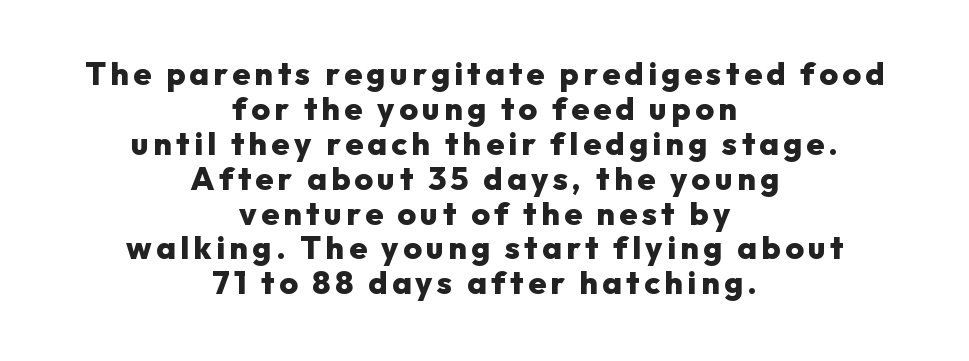
The image shows 32 px heavy sans-serif type, upright; set centered, tight line spacing (1.09x), not underlined; low stroke contrast and a medium x-height.
